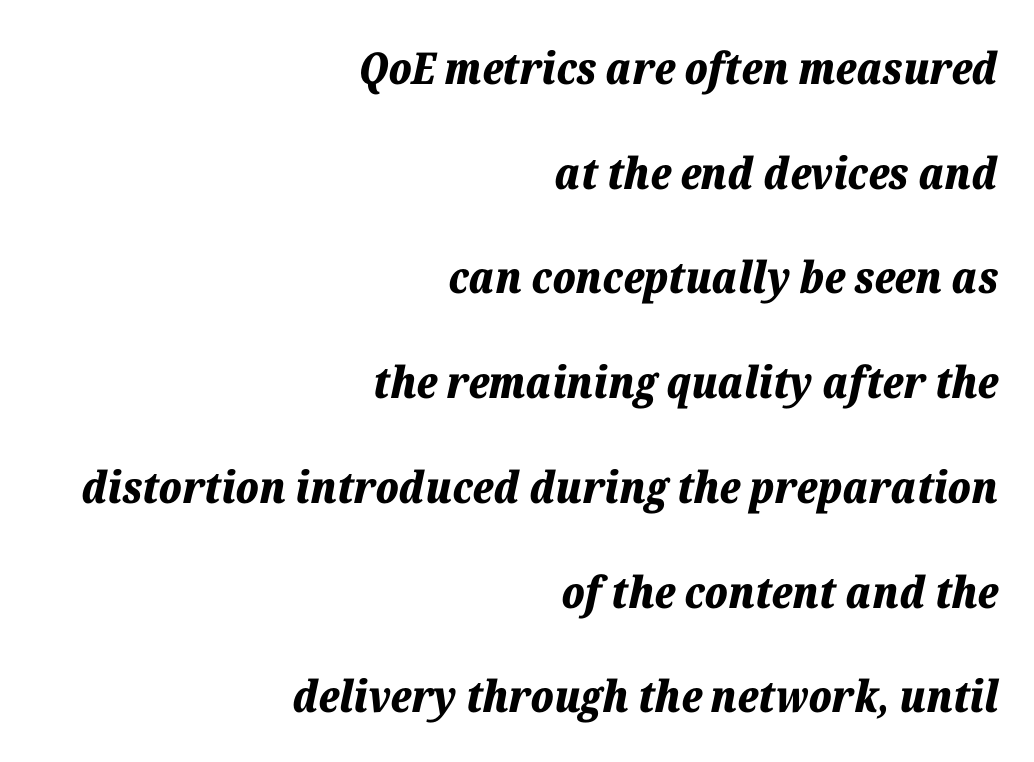
{"italic": "yes", "lean": "right", "slant_degrees": 12, "bold": "yes", "weight": "bold", "width": "normal", "stroke_contrast": "low", "x_height": "medium", "monospaced": "no", "underline": "no", "align": "right", "line_spacing": "loose", "line_spacing_ratio": 2.38, "letter_spacing": "normal", "letter_spacing_em": 0.0, "glyph_px": 44}
